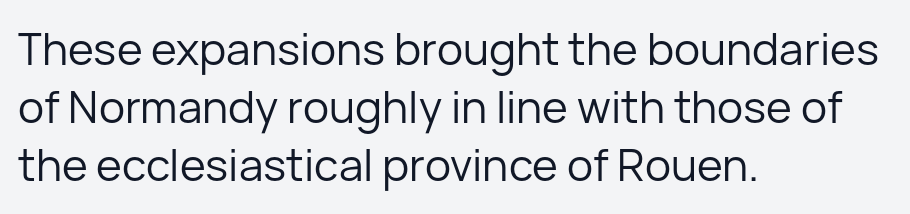
Q: Is the text bold? A: No.
Q: Is the text italic (slanted)? A: No, it is upright.
Q: Is the typeface a serif or a sans-serif typeface? A: Sans-serif.
Q: Is the text underlined? A: No.
Q: How is the paragraph aligned? A: Left-aligned.
Q: Is the spacing between letters normal or unusually wide? A: Normal.
Q: Is the spacing between lines tight, normal or loose? A: Normal.
Q: Width (condensed, normal, or wide)? A: Normal.
Q: Stroke contrast? A: Low.
Q: x-height? A: Medium.
Q: Monospaced? A: No.
